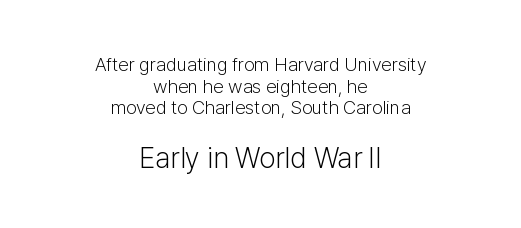
Each word holds together tightly as a unit, with standard inter-letter gaps. This is the regular roman posture of the typeface. Which of the two is more prominent by size? The second, at the bottom. Is this a fixed-width face? No — the glyphs have proportional, varying widths.
